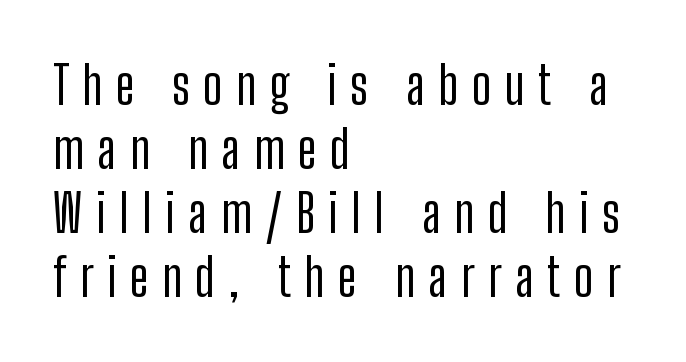
This rendering features lettering with no underline. The letters are spread apart with noticeably loose tracking. This sample has the flowing, uneven cadence of proportional lettering. Italic: no, the glyphs are upright roman.
